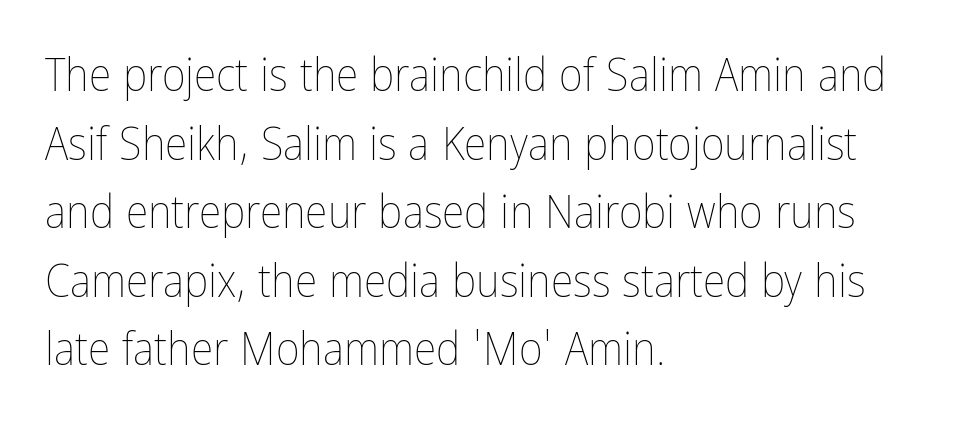
{"italic": "no", "bold": "no", "weight": "thin", "width": "condensed", "stroke_contrast": "low", "x_height": "medium", "monospaced": "no", "underline": "no", "align": "left", "line_spacing": "normal", "line_spacing_ratio": 1.49, "letter_spacing": "normal", "letter_spacing_em": 0.0, "glyph_px": 46}
